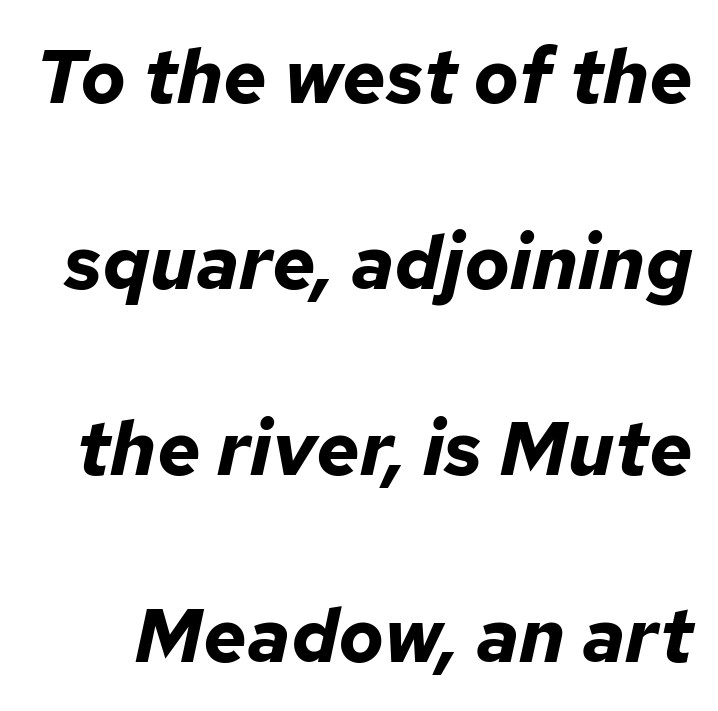
Every character sits at an angle, as italics do. Type without underlining. This sample has the flowing, uneven cadence of proportional lettering. This sample trades compactness for vertical openness between lines.
